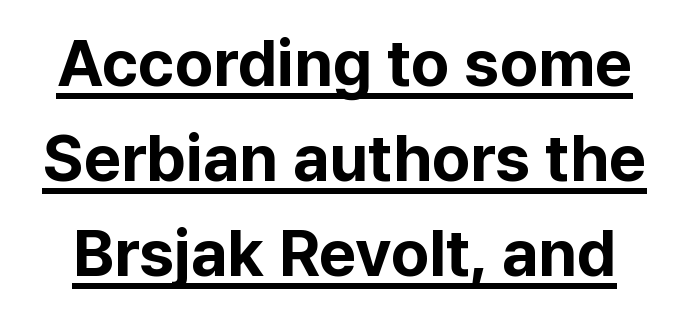
{"serif": "no", "italic": "no", "bold": "yes", "weight": "bold", "width": "normal", "stroke_contrast": "low", "x_height": "medium", "monospaced": "no", "underline": "yes", "line_spacing": "normal", "line_spacing_ratio": 1.46, "letter_spacing": "normal", "letter_spacing_em": 0.0, "glyph_px": 65}
